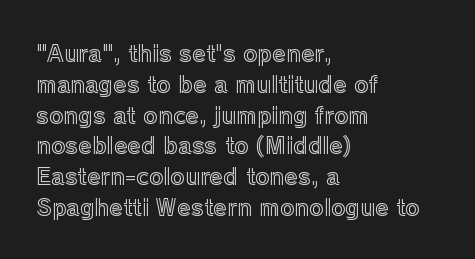
A classic flush-left, rag-right setting is used for this passage. Rendered with straight, roman letterforms. The rendering uses a moderate line-height, typical for paragraphs. In terms of letterspacing, this is plain default setting.
